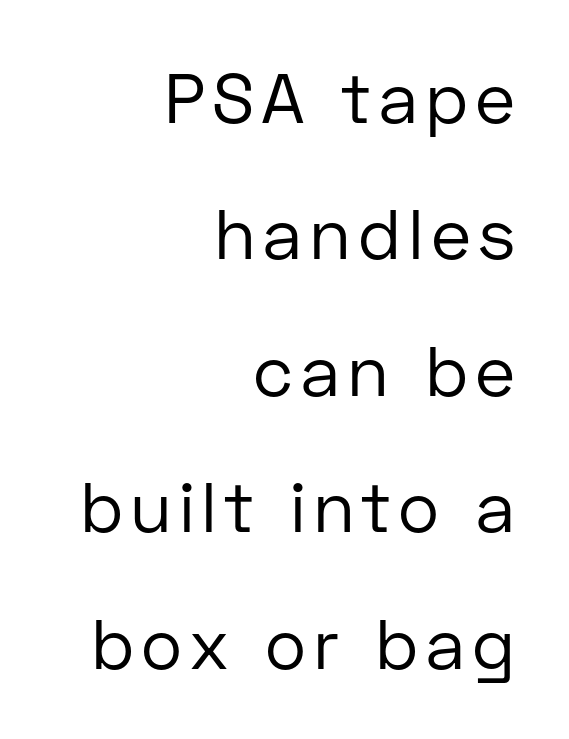
{"serif": "no", "italic": "no", "bold": "no", "weight": "regular", "width": "normal", "stroke_contrast": "low", "x_height": "medium", "monospaced": "no", "underline": "no", "align": "right", "line_spacing": "loose", "line_spacing_ratio": 1.95, "glyph_px": 70}
